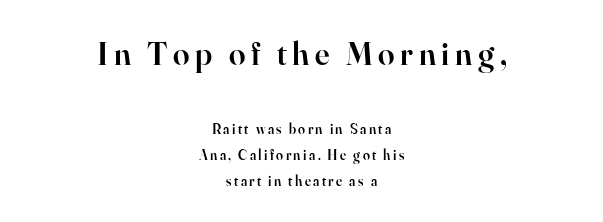
Letterform terminals end in serifs throughout the passage. This sample has the flowing, uneven cadence of proportional lettering. The zone under the glyphs is completely vacant. Its strokes are somewhat broadened, the hallmark of semibold type. The face used here appears at its bigger size in the upper chunk.
